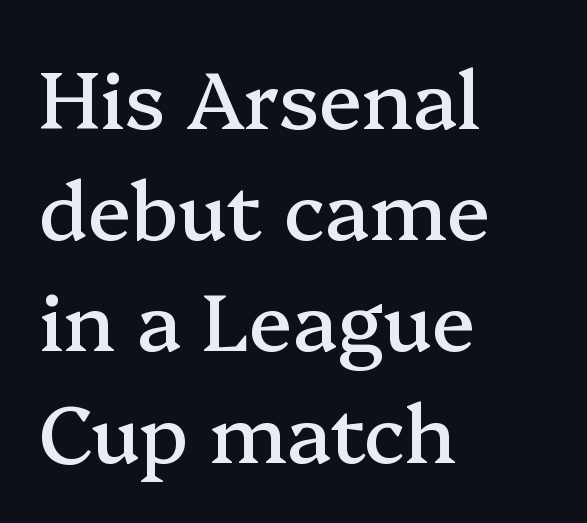
Spacing verdict: proportional, widths tailored to each character. Each letter's strokes conclude with small projecting serifs. Spacing between characters is what you'd get straight out of the box. Left-aligned paragraph, ragged on the right.
